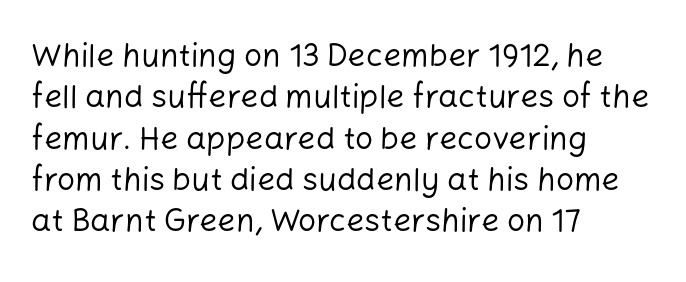
If you drew a ruler down the left edge, every line would touch it. Summary of weight: not heavy and not bold. The space beneath each line is pristine and unruled. Think of a printed novel: that variable character pitch is what you see here. Interline gaps are of average width in this sample.
